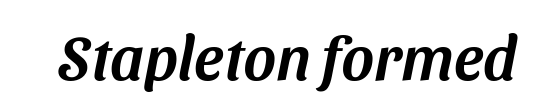
Think of a printed novel: that variable character pitch is what you see here. Nothing unusual about the tracking: characters are spaced as the font intends. Grotesque or geometric, the face here clearly has no serifs. Only glyphs here, with clear space below each row.
